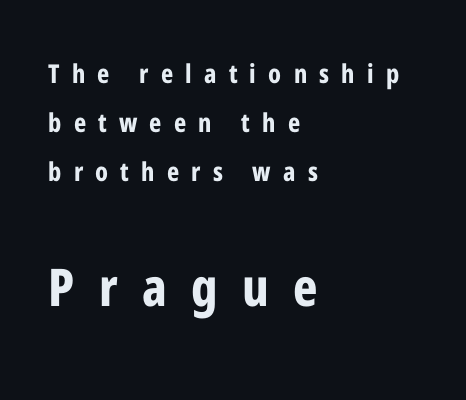
Serifs: no, the terminals of the letterforms are clean. All the whitespace from short lines collects on the right. Rendered with straight, roman letterforms. Note the varied advance widths — an 'i' is clearly narrower than an 'm'.
